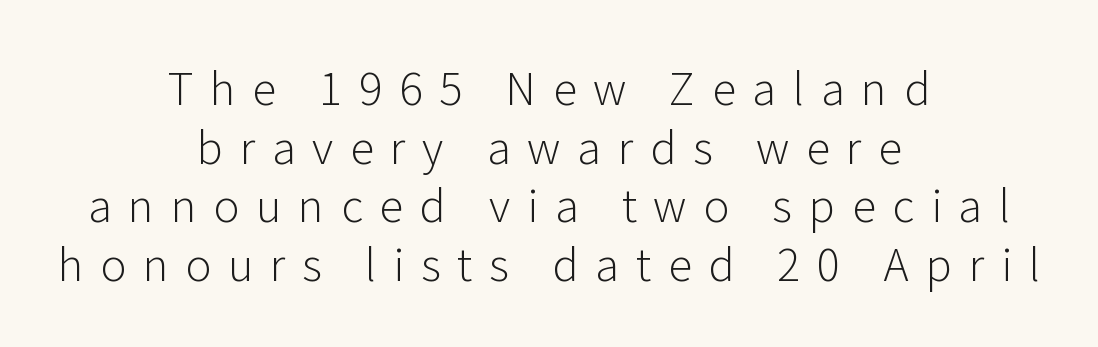
Unlike a traditional serif, this face leaves its strokes unadorned. The paragraph shown floats in the horizontal middle. Clear beneath every line of the passage. Honestly, the row spacing looks completely unremarkable. Is there any slant? The stems are plumb. Weight: regular or lighter.
